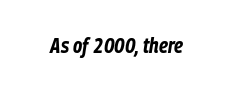
{"italic": "yes", "lean": "right", "slant_degrees": 9, "bold": "yes", "underline": "no", "letter_spacing": "normal", "letter_spacing_em": 0.0, "glyph_px": 21}
